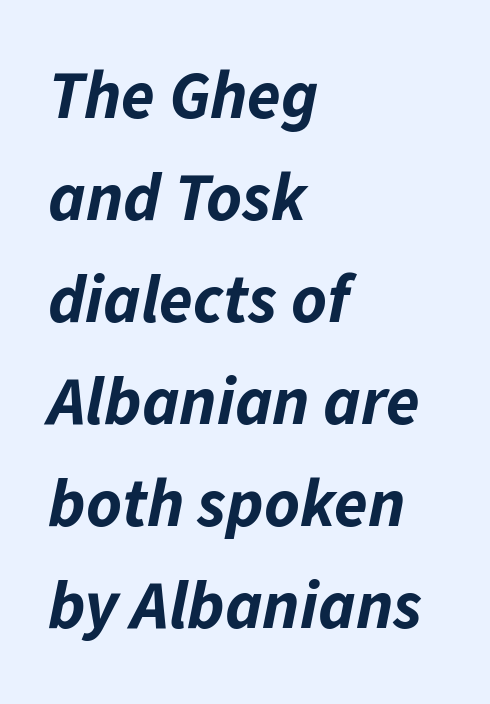
{"italic": "yes", "lean": "right", "slant_degrees": 11, "bold": "yes", "weight": "bold", "width": "normal", "stroke_contrast": "low", "x_height": "medium", "monospaced": "no", "underline": "no", "align": "left", "line_spacing": "normal", "line_spacing_ratio": 1.5, "letter_spacing": "normal", "letter_spacing_em": 0.0, "glyph_px": 68}
